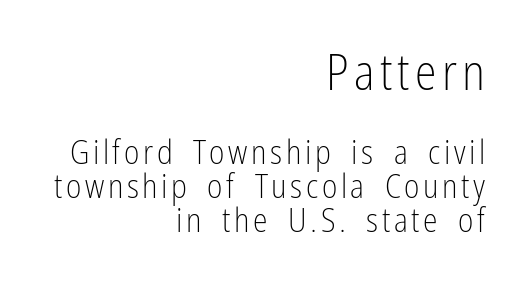
Q: Is the text bold? A: No.
Q: Is the text italic (slanted)? A: No, it is upright.
Q: Is the typeface a serif or a sans-serif typeface? A: Sans-serif.
Q: Is the text underlined? A: No.
Q: How is the paragraph aligned? A: Right-aligned.
Q: Is the spacing between lines tight, normal or loose? A: Tight.
Q: Which block of text is set in a larger size, the first (top) or the second (bottom)? A: The first (top) one.
Q: Width (condensed, normal, or wide)? A: Condensed.
Q: Stroke contrast? A: Low.
Q: x-height? A: Medium.
Q: Monospaced? A: No.
